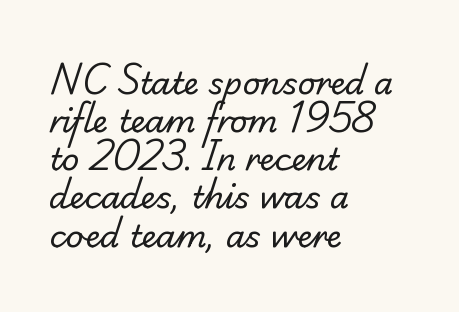
The image shows 31 px regular-weight serif type; set left-aligned, line spacing 1.23x, normal letter spacing, not underlined; low stroke contrast and a small x-height.
